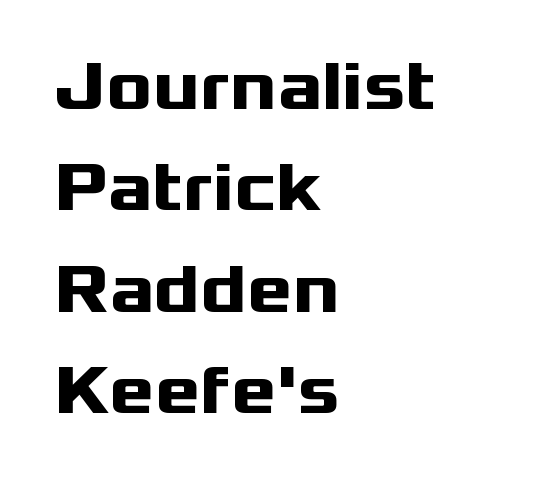
Q: Is the text bold? A: Yes.
Q: Is the text italic (slanted)? A: No, it is upright.
Q: Is the typeface a serif or a sans-serif typeface? A: Sans-serif.
Q: Is the text underlined? A: No.
Q: How is the paragraph aligned? A: Left-aligned.
Q: Is the spacing between letters normal or unusually wide? A: Normal.
Q: Is the spacing between lines tight, normal or loose? A: Normal.
Q: Width (condensed, normal, or wide)? A: Wide.
Q: Stroke contrast? A: Medium.
Q: x-height? A: Medium.
Q: Monospaced? A: No.
